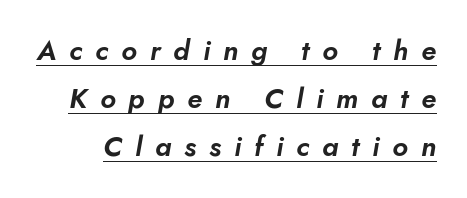
{"italic": "yes", "lean": "right", "slant_degrees": 10, "width": "normal", "stroke_contrast": "low", "x_height": "small", "monospaced": "no", "underline": "yes", "line_spacing_ratio": 1.72, "letter_spacing": "wide", "letter_spacing_em": 0.46, "glyph_px": 28}
